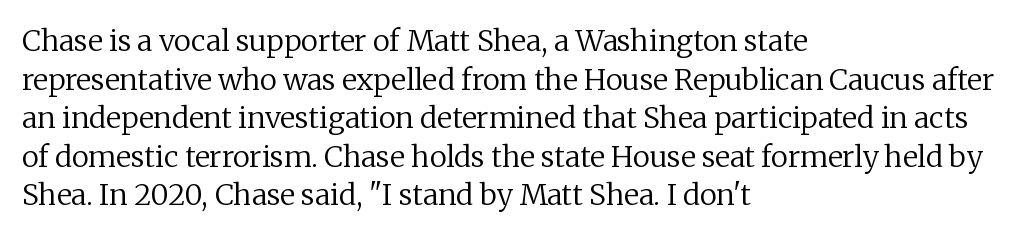
Regarding leading, the lines here are spaced in the standard way. Unlike a clean sans, this face finishes its strokes with serifs. Anything drawn beneath the words? Only blank space. Rendered with straight, roman letterforms. These lines stack with their left ends in a neat column. No extra tracking has been applied to these lines.
